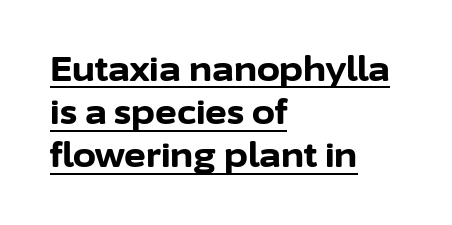
Q: Is the text bold? A: Yes.
Q: Is the text italic (slanted)? A: No, it is upright.
Q: Is the typeface a serif or a sans-serif typeface? A: Sans-serif.
Q: Is the text underlined? A: Yes.
Q: How is the paragraph aligned? A: Left-aligned.
Q: Is the spacing between letters normal or unusually wide? A: Normal.
Q: Is the spacing between lines tight, normal or loose? A: Normal.
Q: Width (condensed, normal, or wide)? A: Normal.
Q: Stroke contrast? A: Low.
Q: x-height? A: Medium.
Q: Monospaced? A: No.
